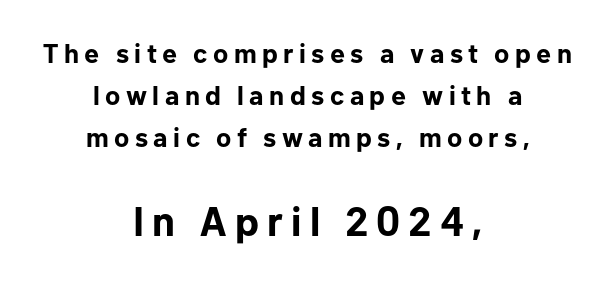
{"serif": "no", "italic": "no", "bold": "yes", "weight": "bold", "width": "normal", "stroke_contrast": "low", "x_height": "medium", "monospaced": "no", "underline": "no", "align": "center", "line_spacing": "normal", "line_spacing_ratio": 1.55, "letter_spacing": "wide", "letter_spacing_em": 0.2, "larger_block": "second", "size_ratio": 1.52, "glyph_px": 41}
